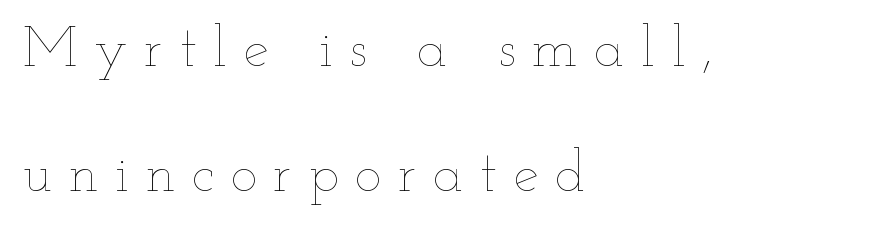
{"italic": "no", "bold": "no", "weight": "thin", "width": "wide", "stroke_contrast": "low", "x_height": "small", "monospaced": "no", "underline": "no", "align": "left", "line_spacing": "loose", "line_spacing_ratio": 2.2, "letter_spacing": "wide", "letter_spacing_em": 0.29, "glyph_px": 57}
